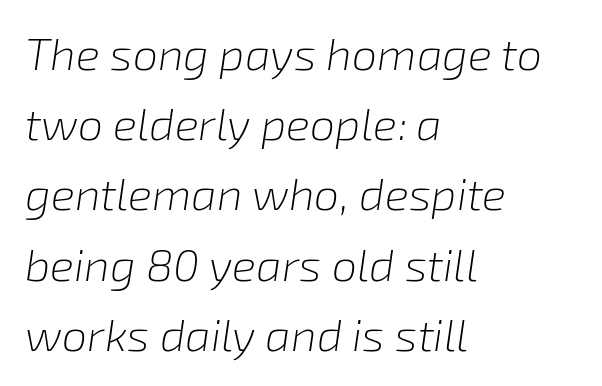
{"italic": "yes", "lean": "right", "slant_degrees": 8, "bold": "no", "weight": "light", "width": "normal", "stroke_contrast": "low", "x_height": "medium", "monospaced": "no", "underline": "no", "align": "left", "line_spacing": "normal", "line_spacing_ratio": 1.56, "letter_spacing": "normal", "letter_spacing_em": 0.0, "glyph_px": 45}
